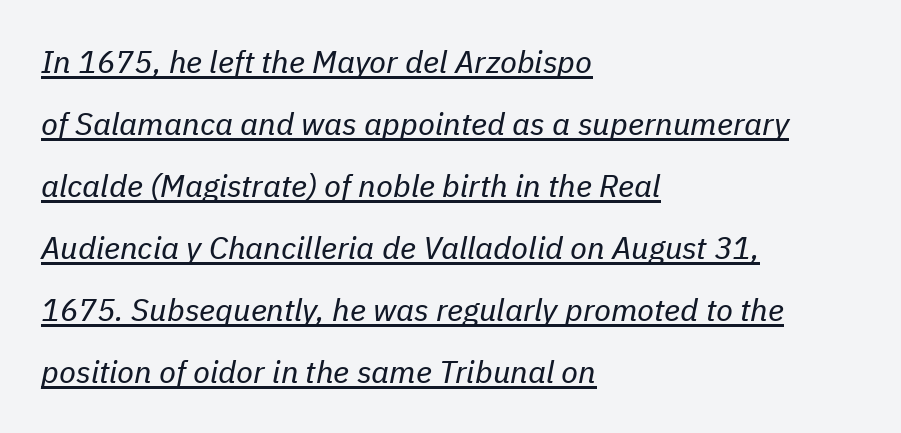
Q: Is the text bold? A: No.
Q: Is the text italic (slanted)? A: Yes, it leans right by about 11 degrees.
Q: Is the text underlined? A: Yes.
Q: How is the paragraph aligned? A: Left-aligned.
Q: Is the spacing between letters normal or unusually wide? A: Normal.
Q: Is the spacing between lines tight, normal or loose? A: Loose.
Q: Width (condensed, normal, or wide)? A: Normal.
Q: Stroke contrast? A: Low.
Q: x-height? A: Medium.
Q: Monospaced? A: No.
